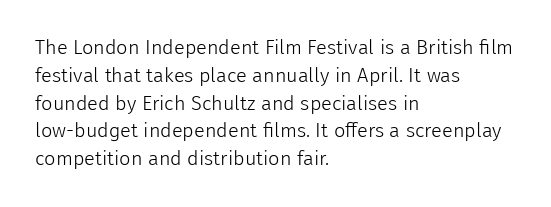
Q: Is the text bold? A: No.
Q: Is the text italic (slanted)? A: No, it is upright.
Q: Is the text underlined? A: No.
Q: How is the paragraph aligned? A: Left-aligned.
Q: Is the spacing between letters normal or unusually wide? A: Normal.
Q: Is the spacing between lines tight, normal or loose? A: Normal.
